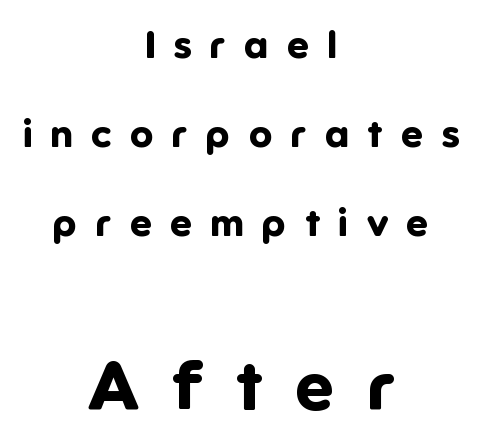
These lines stack symmetrically, like a column narrowing and widening about its center. The block sitting lower on the canvas is the one with enlarged characters. The letters stand upright; this is a roman face. The rendering shows plain stroke endings on the letterforms — a sans-serif design. The specimen omits any rule beneath the text block's lines.
